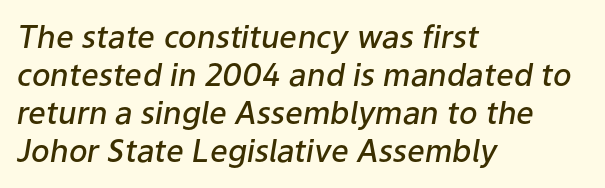
Between one letter and the next there's only the usual sliver of space. Anything drawn beneath the words? Only blank space. On the weight axis this lands at semibold, roughly 600. The letters advance in unequal steps, a hallmark of proportional type. Looking at the ascenders, they clearly lean. Visually the block forms a straight wall on the left and a jagged coastline on the right.
